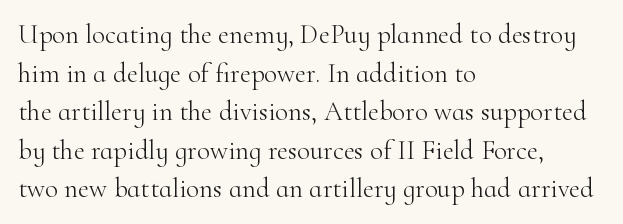
{"italic": "no", "bold": "no", "underline": "no", "align": "left", "line_spacing": "normal", "line_spacing_ratio": 1.43, "letter_spacing": "normal", "letter_spacing_em": 0.0, "glyph_px": 27}
